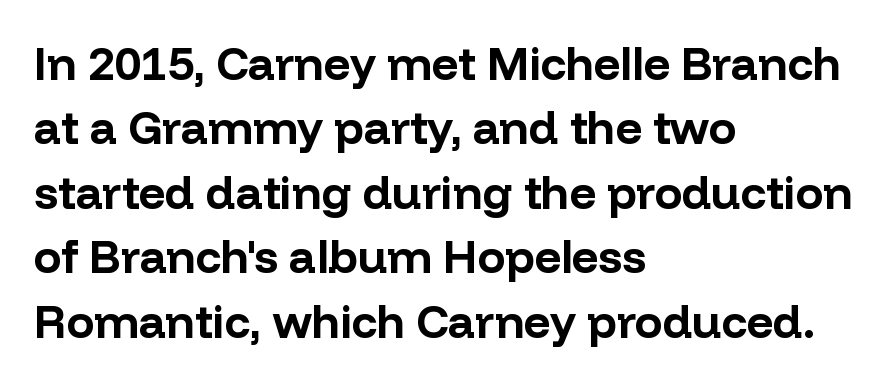
The image shows 46 px bold sans-serif type, upright; set left-aligned, normal line spacing (1.4x), normal letter spacing, not underlined; low stroke contrast and a medium x-height.
